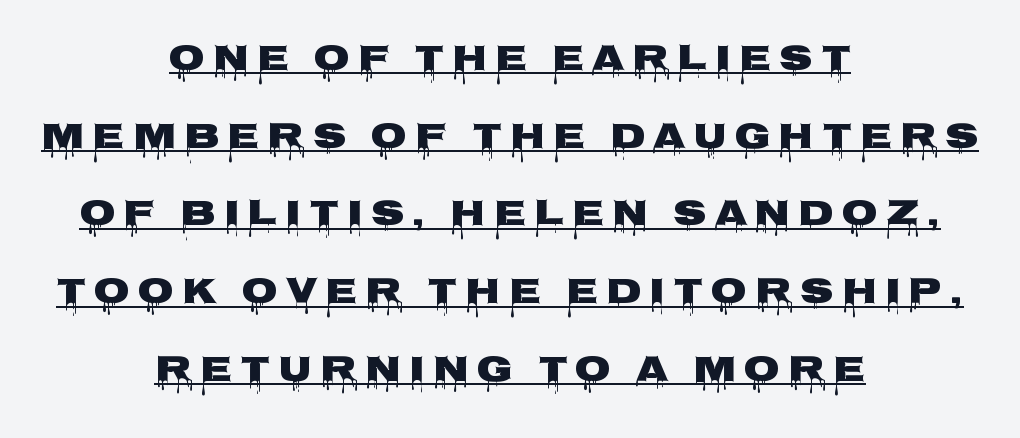
The image shows 37 px heavy, wide sans-serif type, upright; set centered, loose line spacing (2.1x), unusually wide letter spacing (+0.21 em), underlined; low stroke contrast and a large x-height.
